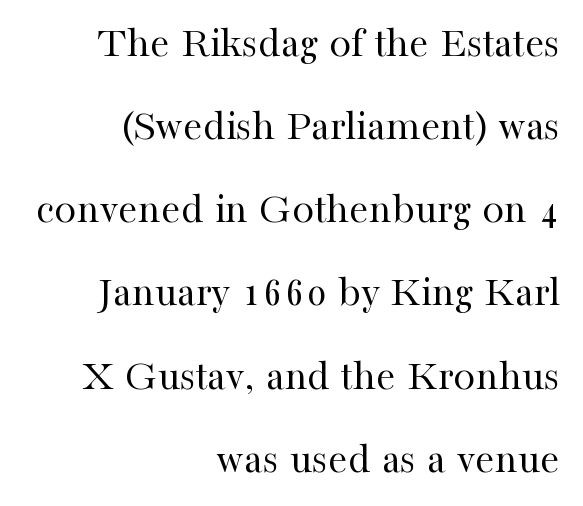
{"serif": "yes", "italic": "no", "bold": "no", "weight": "regular", "width": "normal", "stroke_contrast": "high", "x_height": "medium", "monospaced": "no", "underline": "no", "align": "right", "line_spacing_ratio": 1.89, "letter_spacing": "normal", "letter_spacing_em": 0.0, "glyph_px": 44}
